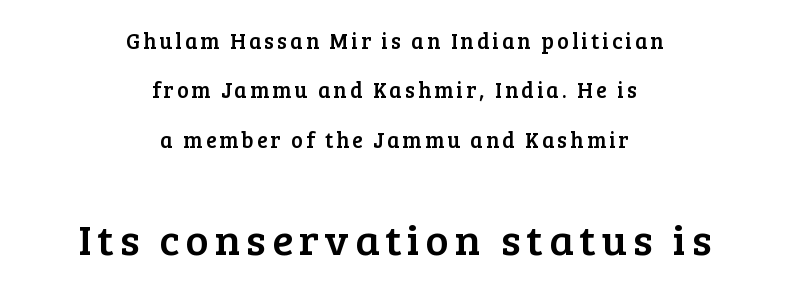
Is this a fixed-width face? No — the glyphs have proportional, varying widths. Tall strokes in this sample are plumb rather than angled. The paragraph shown floats in the horizontal middle. Vertically, the passage feels expansive, rows floating well apart. Type style note: has serifs.
